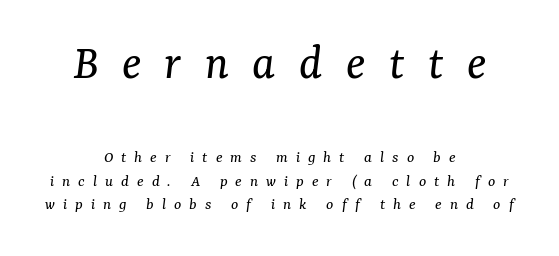
The strokes are not fattened; the text isn't bold. Just letters on the line, the space beneath them empty. Small tapered or slab feet sit at the stroke ends, so this counts as serif. When letters slant like this, we call the style italic. Horizontally, the lines are justified to the midpoint only.
